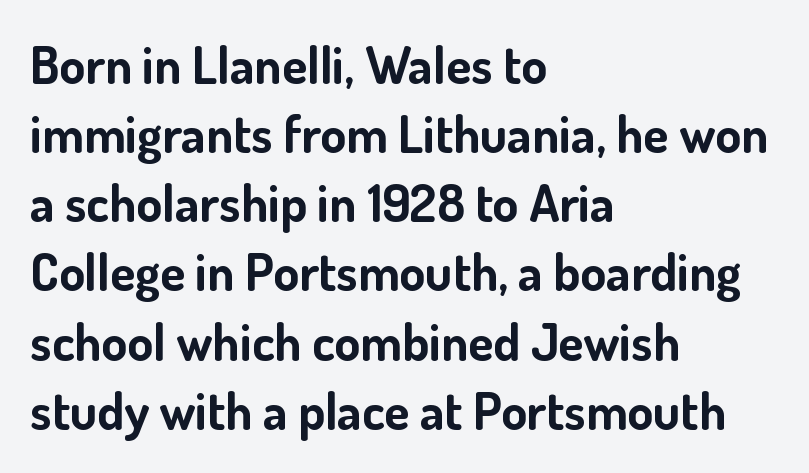
{"serif": "no", "italic": "no", "bold": "yes", "weight": "bold", "width": "normal", "stroke_contrast": "low", "x_height": "small", "monospaced": "no", "underline": "no", "align": "left", "line_spacing": "normal", "line_spacing_ratio": 1.33, "letter_spacing": "normal", "letter_spacing_em": 0.0, "glyph_px": 52}
